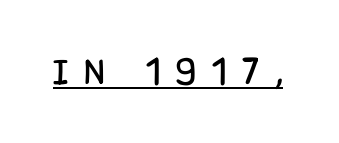
Q: Is the text italic (slanted)? A: No, it is upright.
Q: Is the typeface a serif or a sans-serif typeface? A: Sans-serif.
Q: Is the text underlined? A: Yes.
Q: Is the spacing between letters normal or unusually wide? A: Unusually wide.
Q: Width (condensed, normal, or wide)? A: Condensed.
Q: Stroke contrast? A: Low.
Q: x-height? A: Large.
Q: Monospaced? A: No.
